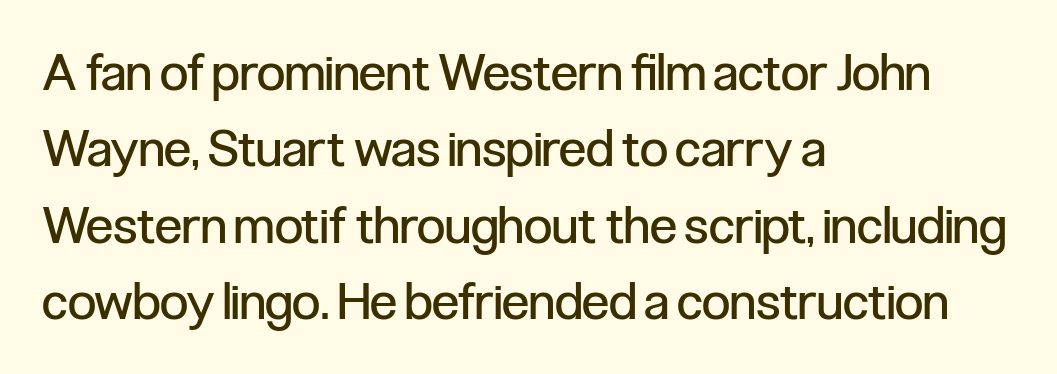
{"serif": "no", "italic": "no", "bold": "no", "weight": "regular", "width": "condensed", "stroke_contrast": "low", "x_height": "medium", "monospaced": "no", "underline": "no", "align": "left", "line_spacing": "normal", "line_spacing_ratio": 1.5, "letter_spacing": "normal", "letter_spacing_em": 0.0, "glyph_px": 51}
